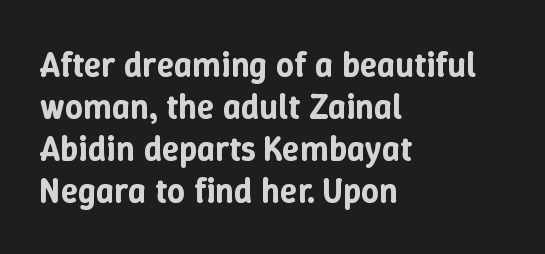
Q: Is the text italic (slanted)? A: No, it is upright.
Q: Is the text underlined? A: No.
Q: How is the paragraph aligned? A: Left-aligned.
Q: Is the spacing between letters normal or unusually wide? A: Normal.
Q: Width (condensed, normal, or wide)? A: Normal.
Q: Stroke contrast? A: Low.
Q: x-height? A: Medium.
Q: Monospaced? A: No.
